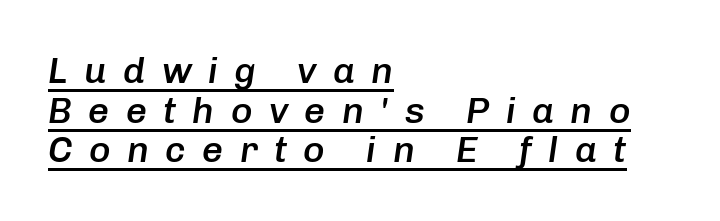
The image shows 37 px semibold type, italic (leaning right); set left-aligned, tight line spacing (1.07x), unusually wide letter spacing (+0.44 em), underlined; low stroke contrast and a medium x-height.
